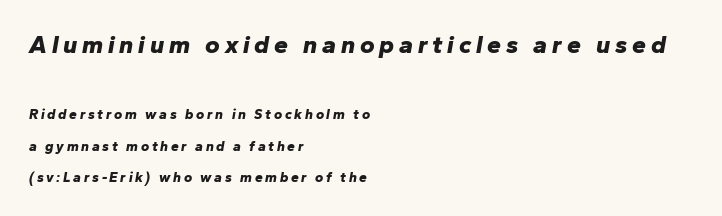
The image shows 25 px bold type, italic (leaning right); set left-aligned, loose line spacing (2.25x), not underlined; the first (top) block is 1.79x larger.
